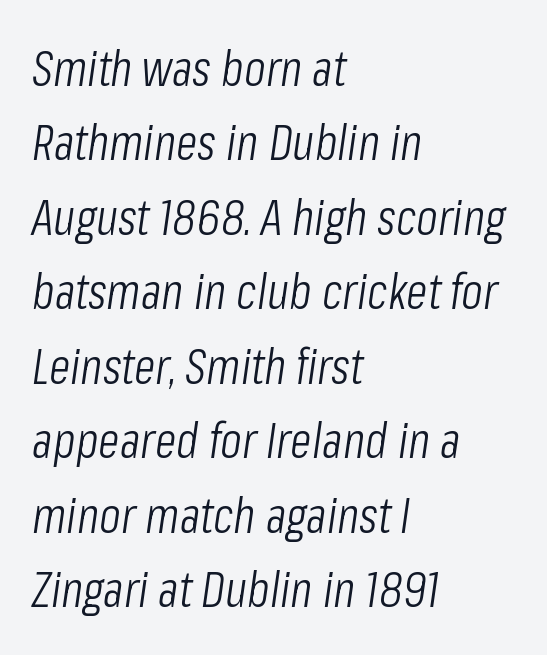
{"italic": "yes", "lean": "right", "slant_degrees": 8, "bold": "no", "weight": "light", "width": "condensed", "stroke_contrast": "low", "x_height": "medium", "monospaced": "no", "underline": "no", "align": "left", "line_spacing": "normal", "line_spacing_ratio": 1.49, "letter_spacing": "normal", "letter_spacing_em": 0.0, "glyph_px": 50}
